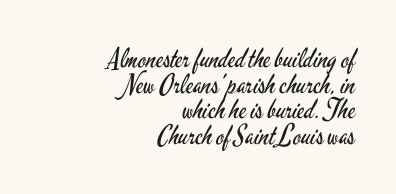
The image shows 27 px text type; set right-aligned, tight line spacing (0.95x), normal letter spacing, not underlined.
